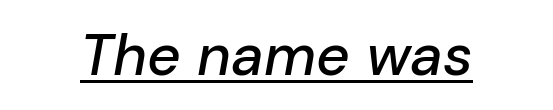
{"italic": "yes", "lean": "right", "slant_degrees": 10, "width": "normal", "stroke_contrast": "low", "x_height": "medium", "monospaced": "no", "underline": "yes", "letter_spacing": "normal", "letter_spacing_em": 0.0, "glyph_px": 58}
